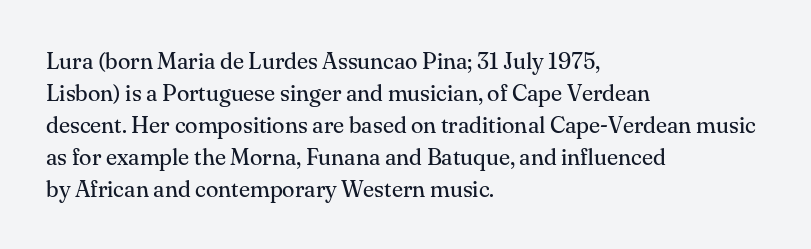
Q: Is the text bold? A: No.
Q: Is the text italic (slanted)? A: No, it is upright.
Q: Is the text underlined? A: No.
Q: How is the paragraph aligned? A: Left-aligned.
Q: Is the spacing between letters normal or unusually wide? A: Normal.
Q: Is the spacing between lines tight, normal or loose? A: Normal.
